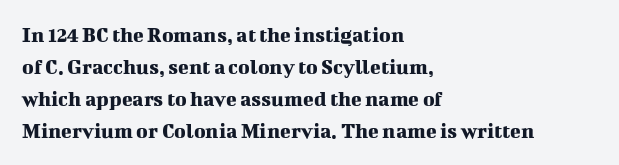
The image shows 22 px text type, upright; set left-aligned, normal line spacing (1.46x), normal letter spacing, not underlined.
